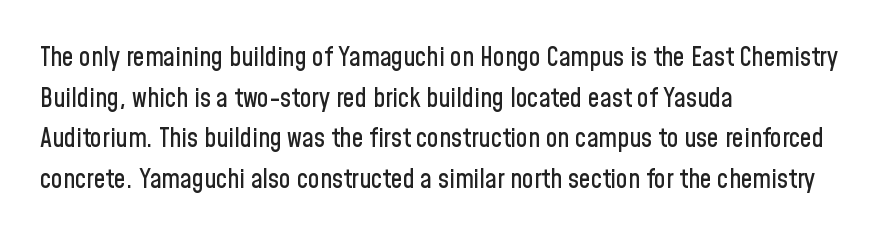
{"italic": "no", "underline": "no", "align": "left", "line_spacing": "normal", "line_spacing_ratio": 1.56, "letter_spacing": "normal", "letter_spacing_em": 0.0, "glyph_px": 26}
